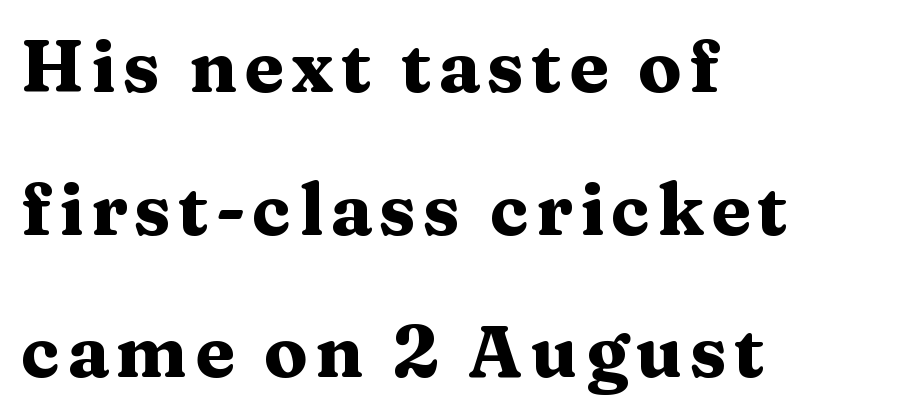
The image shows 72 px heavy, wide serif type, upright; set left-aligned, loose line spacing (1.98x), not underlined; medium stroke contrast and a medium x-height.
